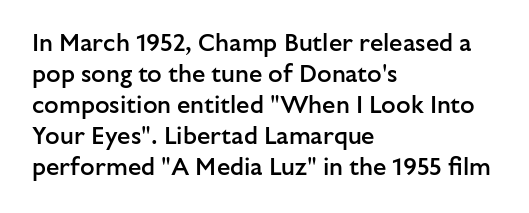
The image shows 24 px text type, upright; set left-aligned, normal line spacing (1.29x), normal letter spacing, not underlined.
